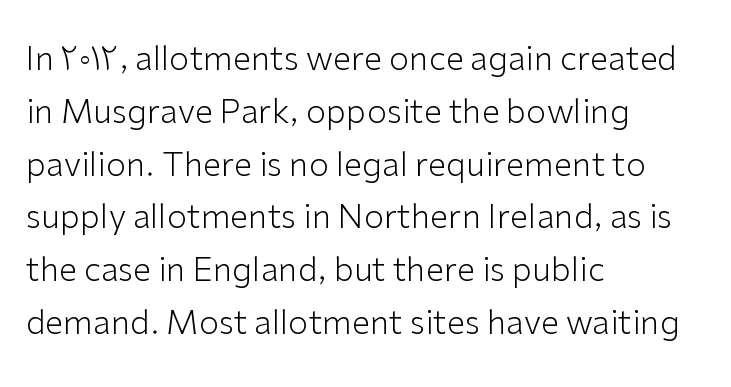
The image shows 33 px light sans-serif type, upright; set left-aligned, normal line spacing (1.6x), normal letter spacing, not underlined; low stroke contrast and a medium x-height.
